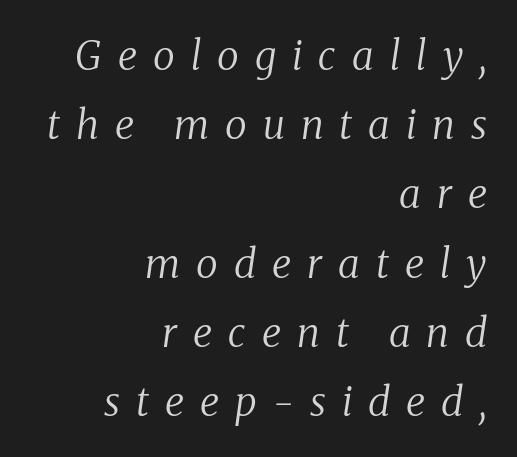
The ragged edge is on the left, which tells us the setting is flush right. Counters stay open thanks to moderate or lighter strokes. A typesetter would mark this as italic. Check under the words: just untouched page. Character widths vary here, with narrow letters taking less room than wide ones. Each letter's strokes conclude with small projecting serifs.
